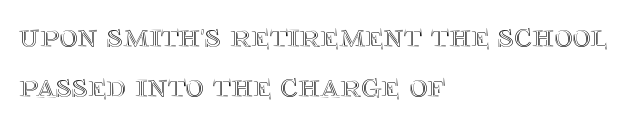
Q: Is the text italic (slanted)? A: No, it is upright.
Q: Is the text underlined? A: No.
Q: How is the paragraph aligned? A: Left-aligned.
Q: Is the spacing between letters normal or unusually wide? A: Normal.
Q: Is the spacing between lines tight, normal or loose? A: Normal.
Q: Width (condensed, normal, or wide)? A: Normal.
Q: x-height? A: Large.
Q: Monospaced? A: No.
